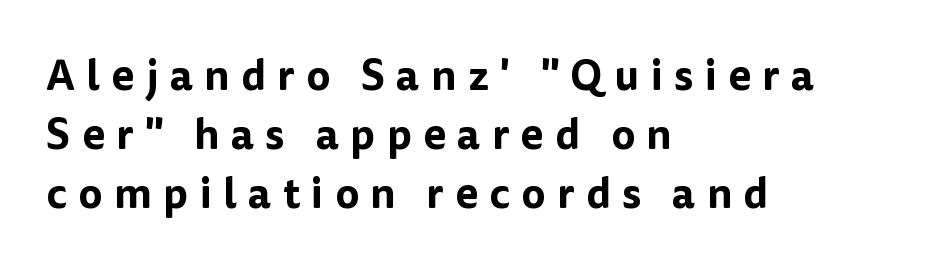
The image shows 42 px sans-serif type, upright; set left-aligned, normal line spacing (1.4x), unusually wide letter spacing (+0.27 em), not underlined; low stroke contrast and a medium x-height.
